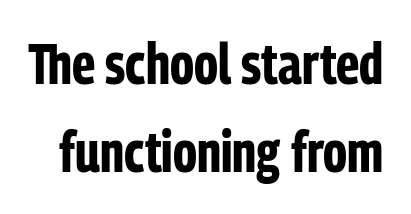
Q: Is the text bold? A: Yes.
Q: Is the text italic (slanted)? A: No, it is upright.
Q: Is the typeface a serif or a sans-serif typeface? A: Sans-serif.
Q: Is the text underlined? A: No.
Q: Is the spacing between letters normal or unusually wide? A: Normal.
Q: Is the spacing between lines tight, normal or loose? A: Normal.
Q: Width (condensed, normal, or wide)? A: Condensed.
Q: Stroke contrast? A: Low.
Q: x-height? A: Medium.
Q: Monospaced? A: No.
